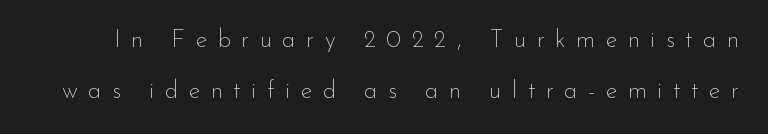
The image shows 24 px text type, upright; set loose line spacing (2.13x), unusually wide letter spacing (+0.44 em), not underlined.
